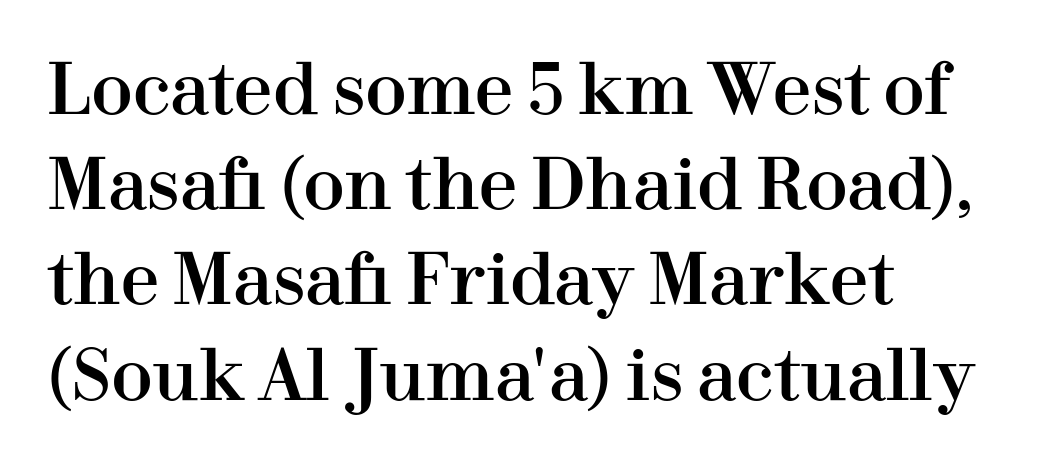
The image shows 69 px serif type, upright; set left-aligned, normal line spacing (1.38x), normal letter spacing, not underlined; high stroke contrast and a medium x-height.
